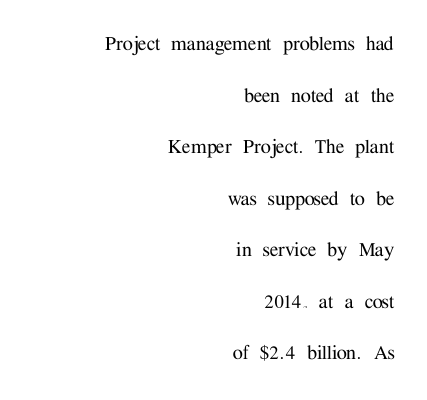
The image shows 23 px text type, upright; set right-aligned, loose line spacing (2.24x), normal letter spacing, not underlined.
